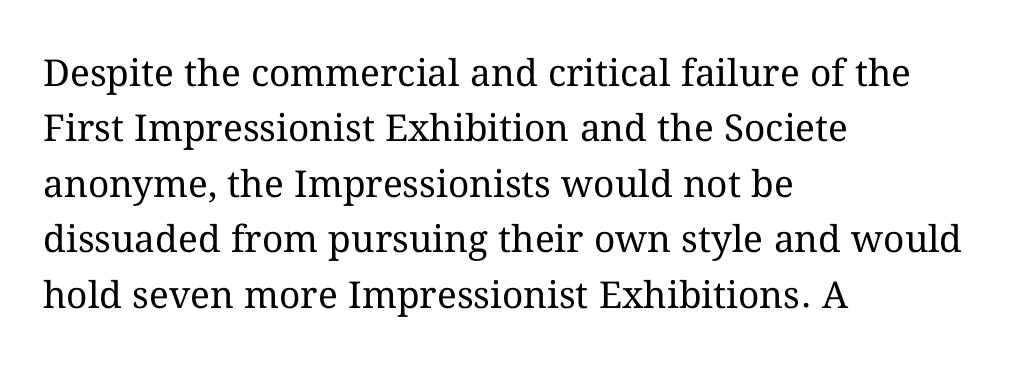
{"italic": "no", "bold": "no", "weight": "regular", "width": "normal", "stroke_contrast": "medium", "x_height": "medium", "monospaced": "no", "underline": "no", "align": "left", "line_spacing": "normal", "line_spacing_ratio": 1.5, "letter_spacing": "normal", "letter_spacing_em": 0.0, "glyph_px": 37}
